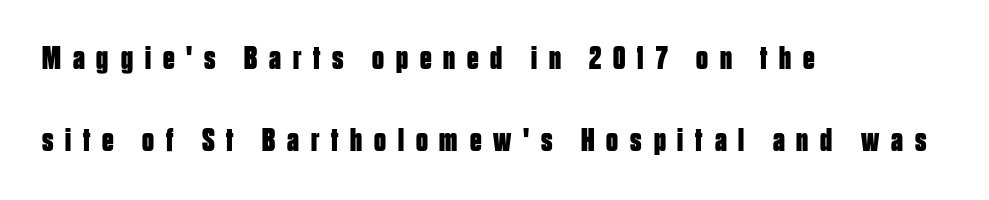
The image shows 33 px bold, condensed sans-serif type, upright; set left-aligned, loose line spacing (2.48x), unusually wide letter spacing (+0.36 em), not underlined; low stroke contrast and a large x-height.
